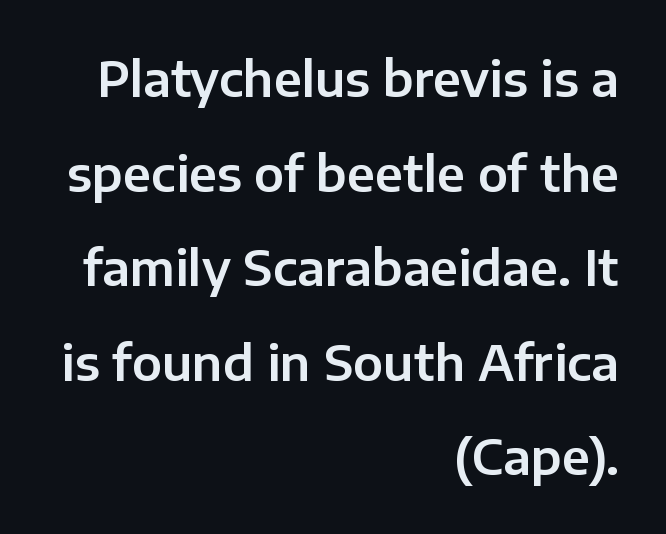
Q: Is the text italic (slanted)? A: No, it is upright.
Q: Is the typeface a serif or a sans-serif typeface? A: Sans-serif.
Q: Is the text underlined? A: No.
Q: How is the paragraph aligned? A: Right-aligned.
Q: Is the spacing between letters normal or unusually wide? A: Normal.
Q: Is the spacing between lines tight, normal or loose? A: Loose.
Q: Width (condensed, normal, or wide)? A: Normal.
Q: Stroke contrast? A: Low.
Q: x-height? A: Medium.
Q: Monospaced? A: No.
